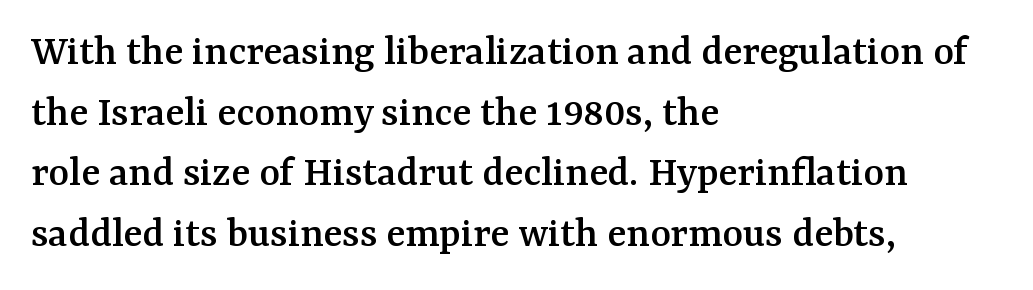
The image shows 44 px serif type, upright; set left-aligned, normal line spacing (1.38x), normal letter spacing, not underlined; medium stroke contrast and a medium x-height.
